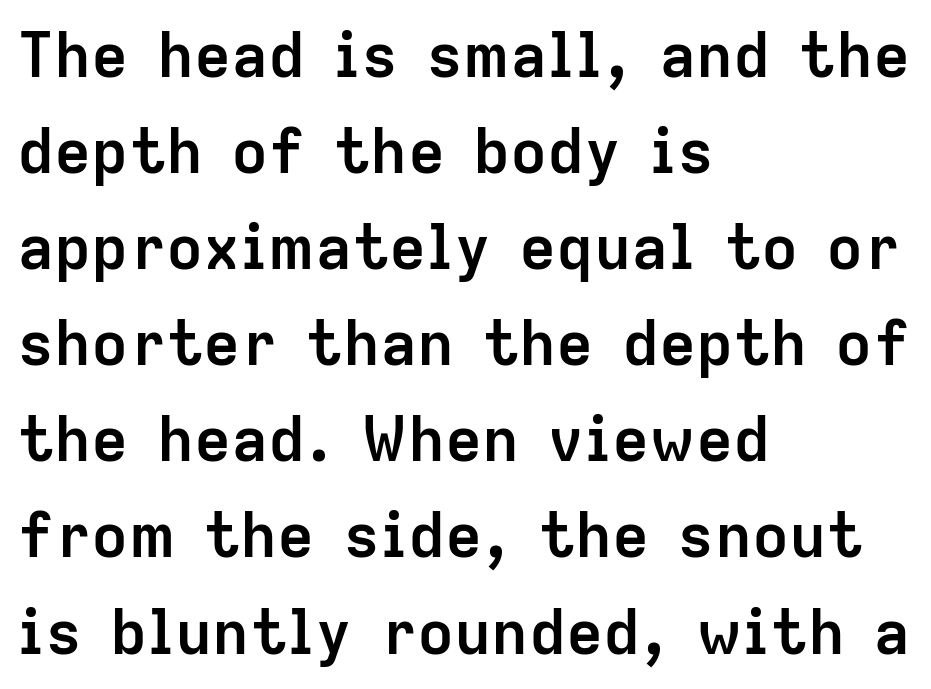
Words appear dense and cohesive because spacing is normal. Do the letters lean? They stand straight. Horizontal alignment here is leftward, the default for most running prose. Plain, unruled lines of type. Each letter keeps its own natural width here, so spacing adapts to shape. Baseline-to-baseline distance is the conventional proportion of letter height.
